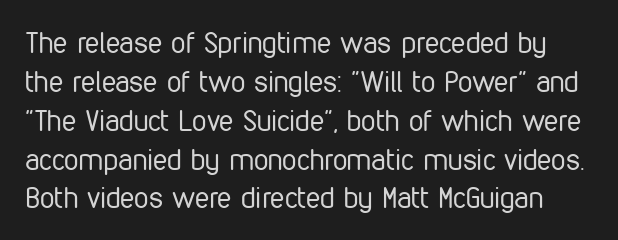
These lines keep a tight, regular rhythm from letter to letter. Does the lettering tilt? It doesn't — this is upright. Quick note: interline space is typical. Heft: none added — not bold. Look at the bottom of the vertical strokes: they stop flat, with no serifs. Beneath every word, the page is bare.
